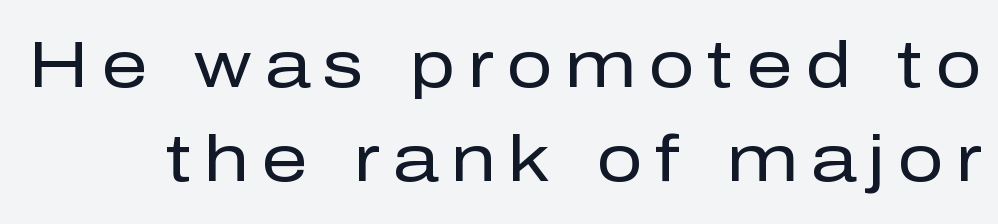
{"serif": "no", "italic": "no", "bold": "no", "weight": "regular", "width": "normal", "stroke_contrast": "low", "x_height": "medium", "monospaced": "no", "underline": "no", "line_spacing": "normal", "line_spacing_ratio": 1.45, "glyph_px": 65}
